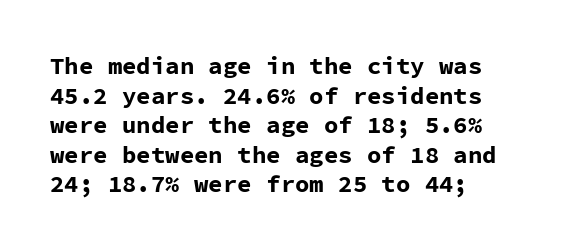
Q: Is the text bold? A: Yes.
Q: Is the text italic (slanted)? A: No, it is upright.
Q: Is the text underlined? A: No.
Q: How is the paragraph aligned? A: Left-aligned.
Q: Is the spacing between letters normal or unusually wide? A: Normal.
